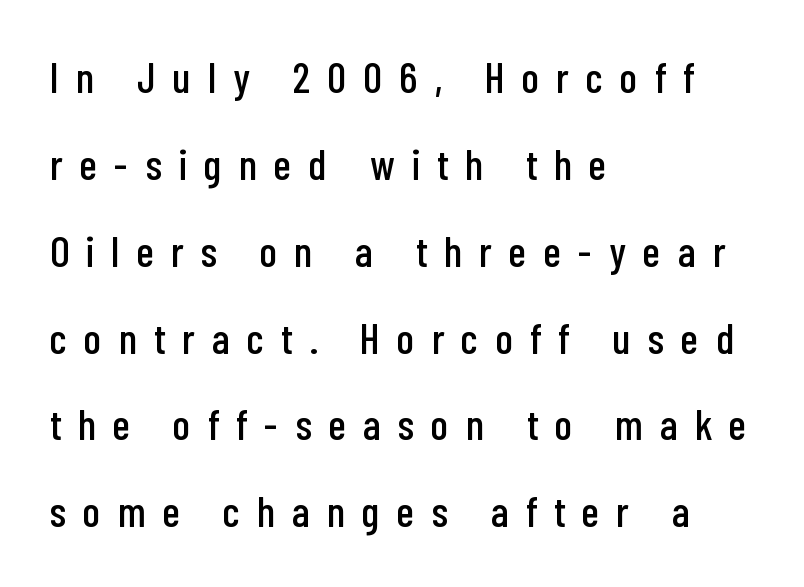
Q: Is the text italic (slanted)? A: No, it is upright.
Q: Is the typeface a serif or a sans-serif typeface? A: Sans-serif.
Q: Is the text underlined? A: No.
Q: How is the paragraph aligned? A: Left-aligned.
Q: Is the spacing between letters normal or unusually wide? A: Unusually wide.
Q: Is the spacing between lines tight, normal or loose? A: Loose.
Q: Width (condensed, normal, or wide)? A: Condensed.
Q: Stroke contrast? A: Low.
Q: x-height? A: Medium.
Q: Monospaced? A: No.
